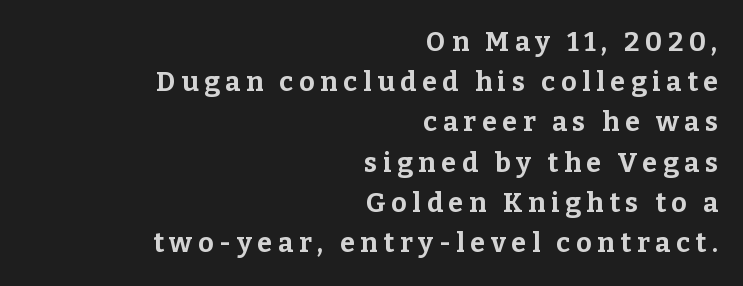
{"italic": "no", "bold": "yes", "underline": "no", "align": "right", "line_spacing": "normal", "line_spacing_ratio": 1.49, "letter_spacing": "wide", "letter_spacing_em": 0.21, "glyph_px": 27}
